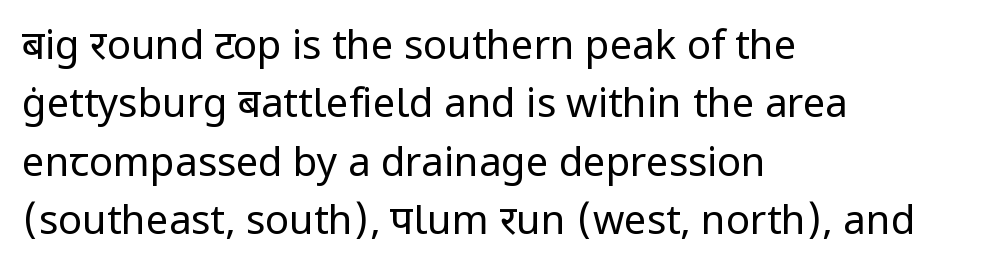
The image shows 40 px regular-weight sans-serif type, upright; set left-aligned, normal line spacing (1.46x), normal letter spacing, not underlined; low stroke contrast and a medium x-height.
